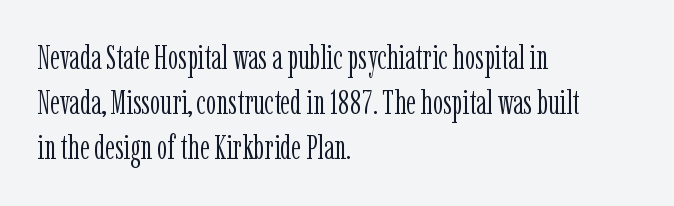
The image shows 33 px light, condensed serif type, upright; set left-aligned, normal line spacing (1.37x), normal letter spacing, not underlined; low stroke contrast and a medium x-height.
